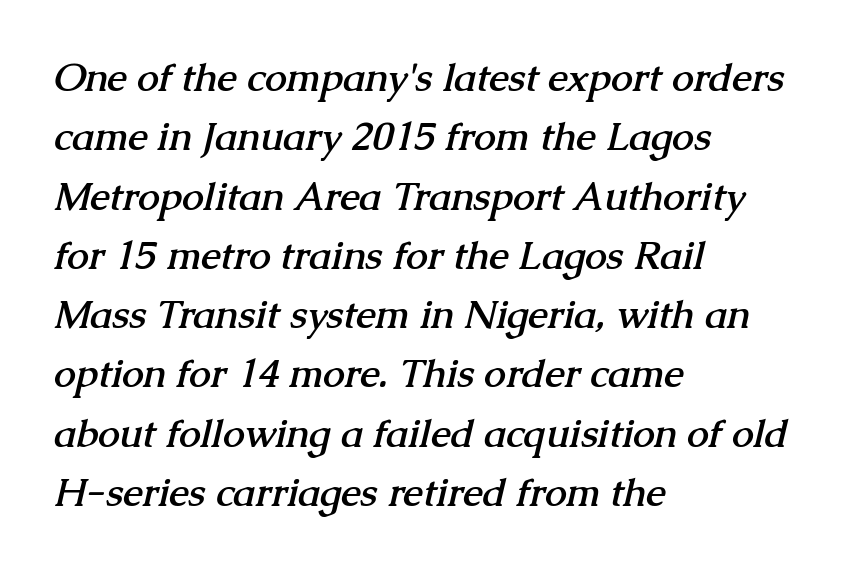
The space directly below the letters is spotless. Varying glyph widths throughout — classic text-font behaviour. Stroke terminals: seriffed. Quick note: interline space is typical. All the whitespace from short lines collects on the right. Caption: standard tracking, unaltered.
